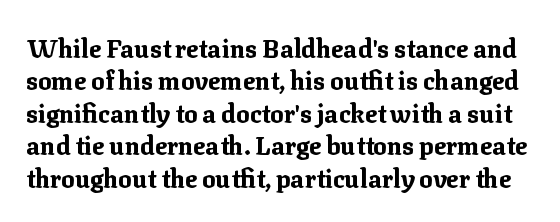
The characters look thick and weighty, a clear bold. Evenly set lines give the paragraph a standard silhouette. Words float on clear page, feet unadorned. Posture: straight, roman, zero tilt.
